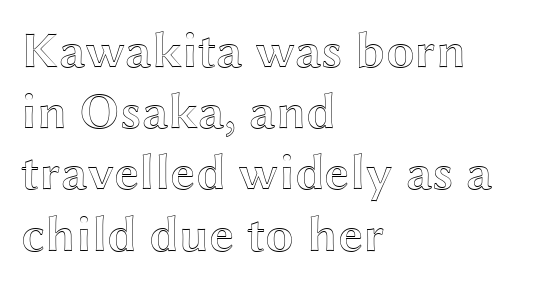
Q: Is the text italic (slanted)? A: No, it is upright.
Q: Is the text underlined? A: No.
Q: How is the paragraph aligned? A: Left-aligned.
Q: Is the spacing between letters normal or unusually wide? A: Normal.
Q: Width (condensed, normal, or wide)? A: Wide.
Q: x-height? A: Medium.
Q: Monospaced? A: No.
